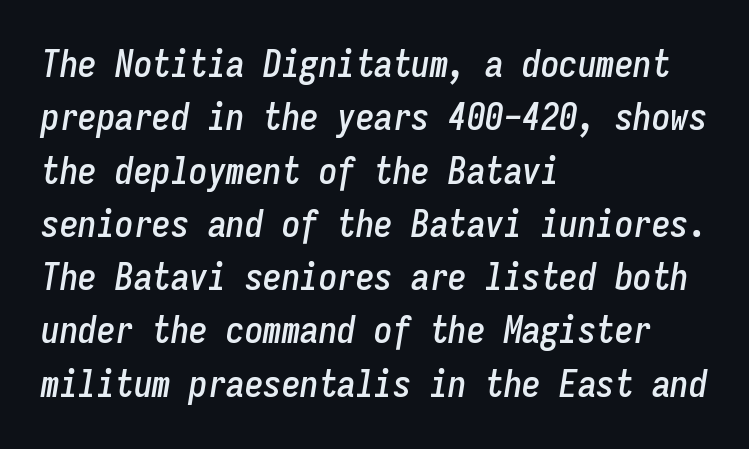
The words here are not underlined. Is this a fixed-width face? Yes — each glyph sits in an identical cell. Look at the tracking — it's just the regular setting, nothing added. In terms of posture, this sample is oblique. A normal amount of white space separates one row of letters from the next. Reading down the block, your eye returns to a fixed left position each line.
